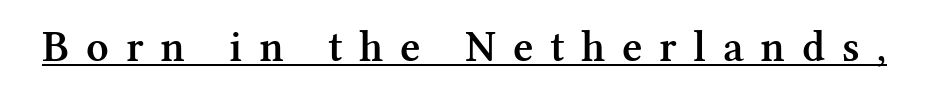
Q: Is the text bold? A: Semi-bold.
Q: Is the text italic (slanted)? A: No, it is upright.
Q: Is the typeface a serif or a sans-serif typeface? A: Serif.
Q: Is the text underlined? A: Yes.
Q: Is the spacing between letters normal or unusually wide? A: Unusually wide.
Q: Width (condensed, normal, or wide)? A: Normal.
Q: Stroke contrast? A: Medium.
Q: x-height? A: Medium.
Q: Monospaced? A: No.
